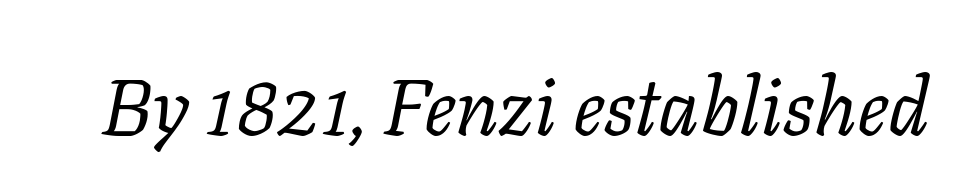
The letters carry serifs — small finishing strokes at the ends of their stems. Looking at the ascenders, they clearly lean. A clean baseline with only descenders dipping below it. No extra tracking has been applied to these lines.
